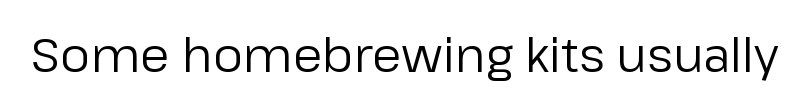
Observe the absence of serifs on each vertical stroke in this sample. The passage shown has conventional tracking throughout. Every character sits straight up, as roman type does. No letter is thick-stroked: the sample isn't bold. Think of a printed novel: that variable character pitch is what you see here. The area under the type is left untouched.
